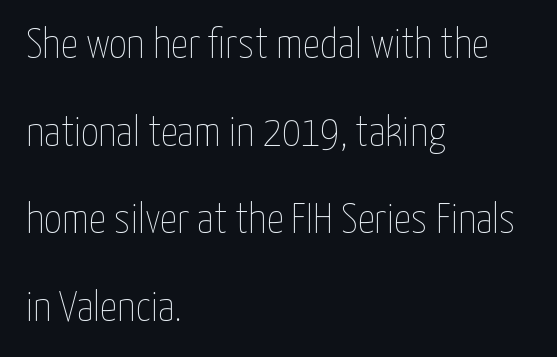
Q: Is the text bold? A: No.
Q: Is the text italic (slanted)? A: No, it is upright.
Q: Is the text underlined? A: No.
Q: How is the paragraph aligned? A: Left-aligned.
Q: Is the spacing between letters normal or unusually wide? A: Normal.
Q: Is the spacing between lines tight, normal or loose? A: Loose.
Q: Width (condensed, normal, or wide)? A: Condensed.
Q: Stroke contrast? A: Low.
Q: x-height? A: Medium.
Q: Monospaced? A: No.
